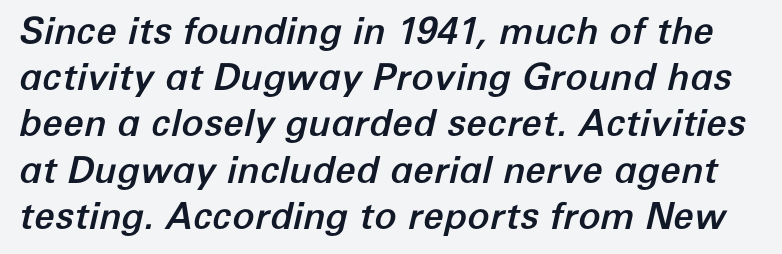
{"italic": "yes", "lean": "right", "slant_degrees": 12, "width": "normal", "stroke_contrast": "low", "x_height": "medium", "monospaced": "no", "underline": "no", "line_spacing": "normal", "line_spacing_ratio": 1.25, "letter_spacing": "normal", "letter_spacing_em": 0.0, "glyph_px": 37}
